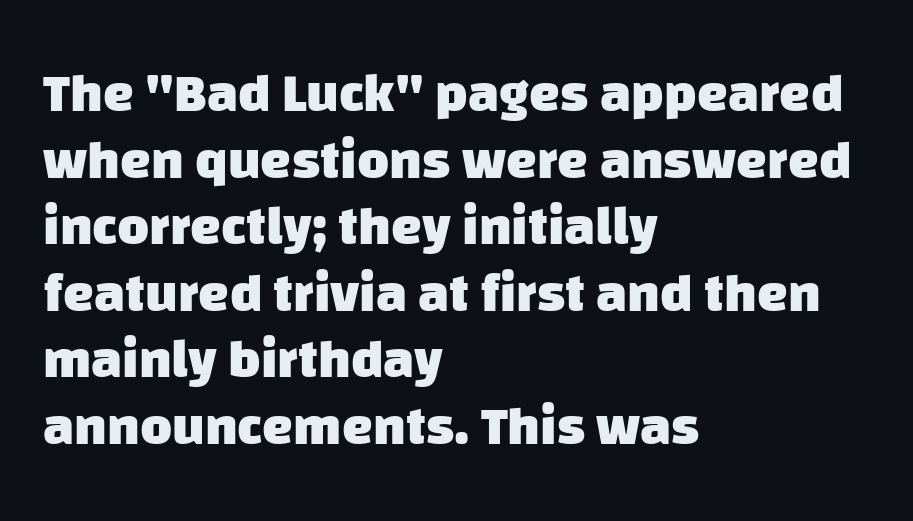
Q: Is the text bold? A: Yes.
Q: Is the typeface a serif or a sans-serif typeface? A: Sans-serif.
Q: Is the text underlined? A: No.
Q: How is the paragraph aligned? A: Left-aligned.
Q: Is the spacing between letters normal or unusually wide? A: Normal.
Q: Width (condensed, normal, or wide)? A: Normal.
Q: Stroke contrast? A: Low.
Q: x-height? A: Large.
Q: Monospaced? A: No.
